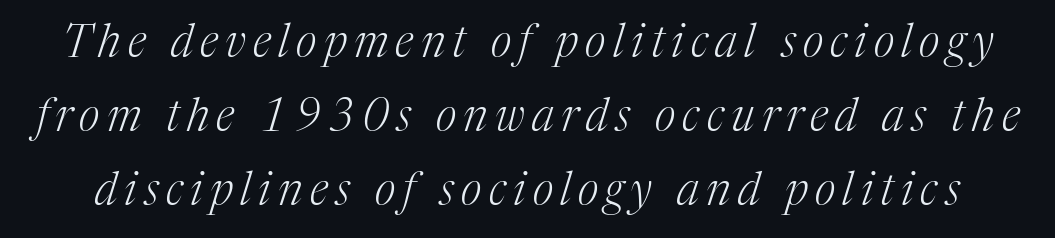
{"serif": "yes", "italic": "yes", "lean": "right", "slant_degrees": 17, "bold": "no", "weight": "light", "width": "normal", "stroke_contrast": "medium", "x_height": "medium", "monospaced": "no", "underline": "no", "line_spacing": "normal", "line_spacing_ratio": 1.64, "glyph_px": 45}
